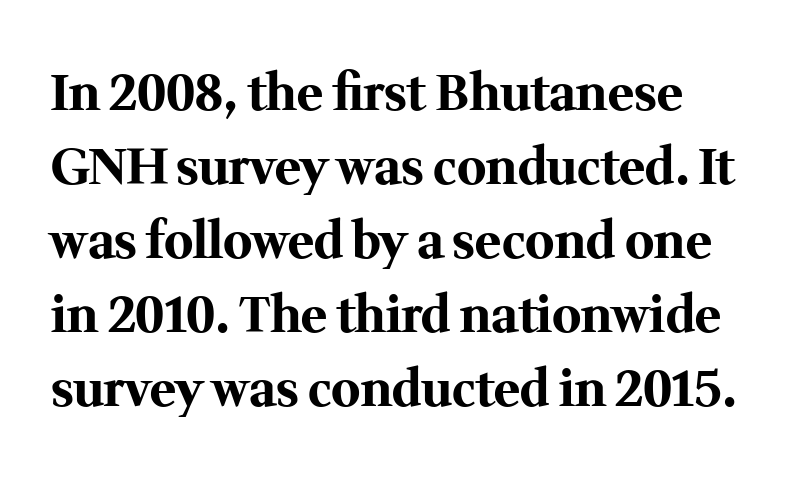
Q: Is the text bold? A: Yes.
Q: Is the text italic (slanted)? A: No, it is upright.
Q: Is the typeface a serif or a sans-serif typeface? A: Serif.
Q: Is the text underlined? A: No.
Q: Is the spacing between letters normal or unusually wide? A: Normal.
Q: Is the spacing between lines tight, normal or loose? A: Normal.
Q: Width (condensed, normal, or wide)? A: Normal.
Q: Stroke contrast? A: Medium.
Q: x-height? A: Medium.
Q: Monospaced? A: No.
